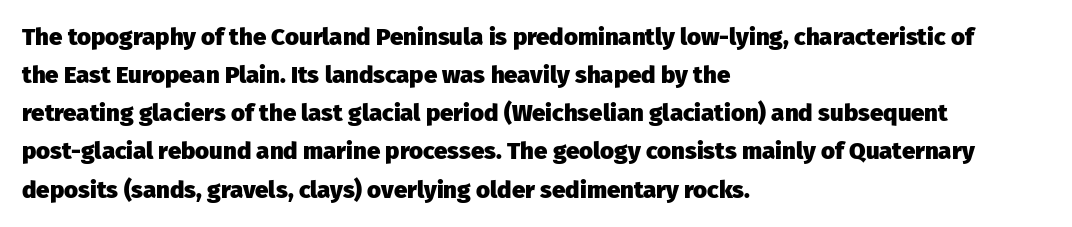
{"italic": "no", "bold": "yes", "underline": "no", "align": "left", "line_spacing": "normal", "line_spacing_ratio": 1.59, "letter_spacing": "normal", "letter_spacing_em": 0.0, "glyph_px": 24}
